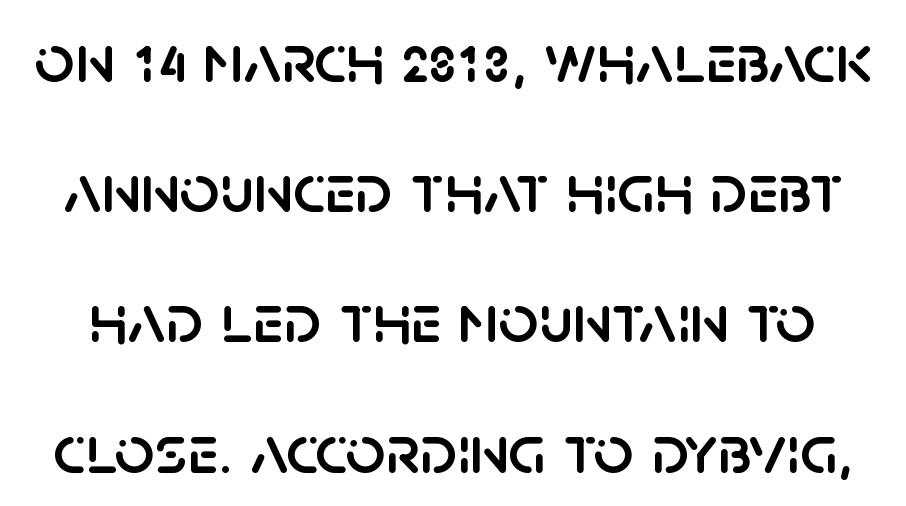
Q: Is the text italic (slanted)? A: No, it is upright.
Q: Is the typeface a serif or a sans-serif typeface? A: Sans-serif.
Q: Is the text underlined? A: No.
Q: Is the spacing between letters normal or unusually wide? A: Normal.
Q: Width (condensed, normal, or wide)? A: Normal.
Q: Stroke contrast? A: Low.
Q: x-height? A: Large.
Q: Monospaced? A: No.
